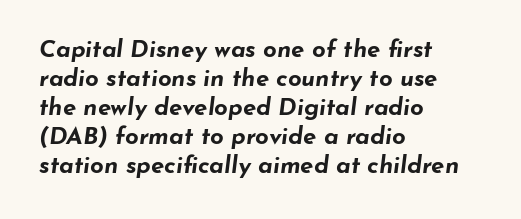
The image shows 24 px bold type, italic (leaning right); set left-aligned, line spacing 1.21x, normal letter spacing, not underlined.
